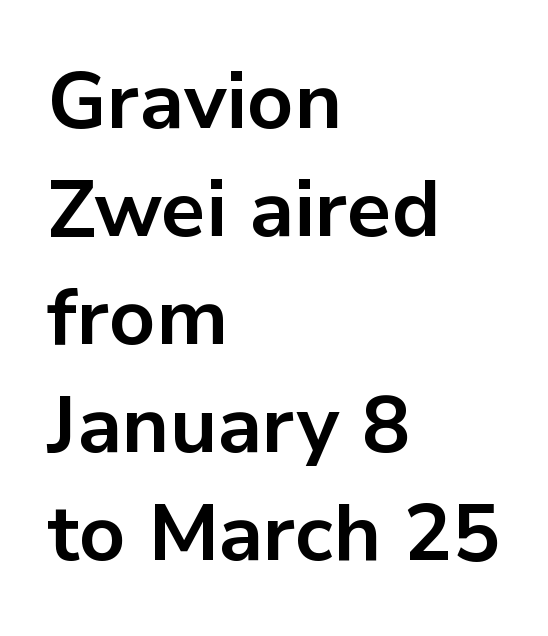
The image shows 80 px bold sans-serif type, upright; set left-aligned, normal line spacing (1.35x), normal letter spacing, not underlined; low stroke contrast and a medium x-height.
